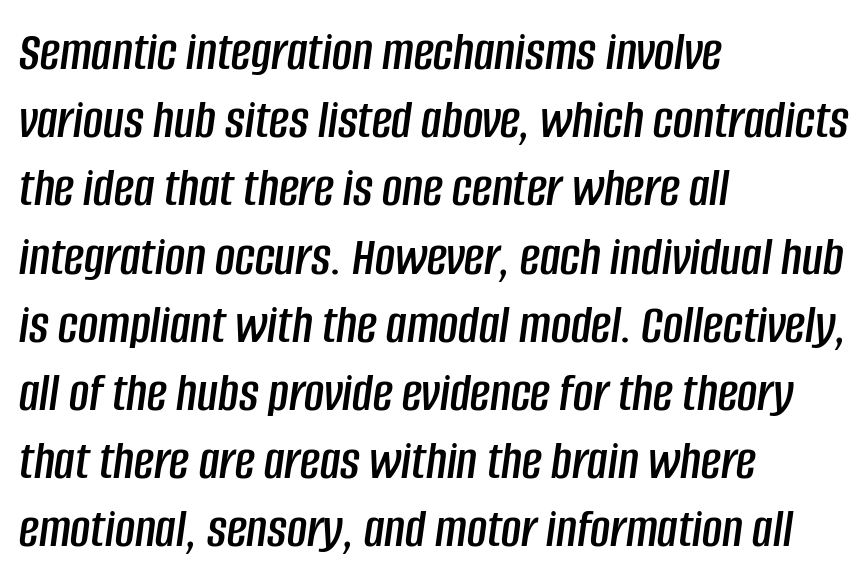
Q: Is the text italic (slanted)? A: Yes, it leans right by about 8 degrees.
Q: Is the text underlined? A: No.
Q: How is the paragraph aligned? A: Left-aligned.
Q: Is the spacing between letters normal or unusually wide? A: Normal.
Q: Width (condensed, normal, or wide)? A: Condensed.
Q: Stroke contrast? A: Low.
Q: x-height? A: Large.
Q: Monospaced? A: No.
